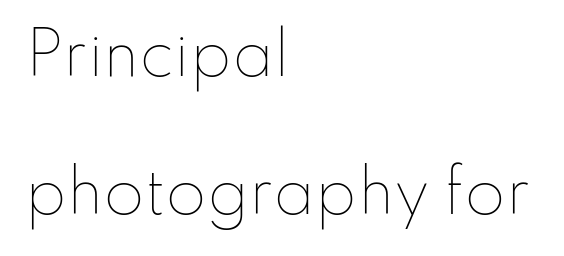
Q: Is the text bold? A: No.
Q: Is the text italic (slanted)? A: No, it is upright.
Q: Is the text underlined? A: No.
Q: How is the paragraph aligned? A: Left-aligned.
Q: Is the spacing between letters normal or unusually wide? A: Normal.
Q: Is the spacing between lines tight, normal or loose? A: Loose.
Q: Width (condensed, normal, or wide)? A: Normal.
Q: Stroke contrast? A: Low.
Q: x-height? A: Small.
Q: Monospaced? A: No.
